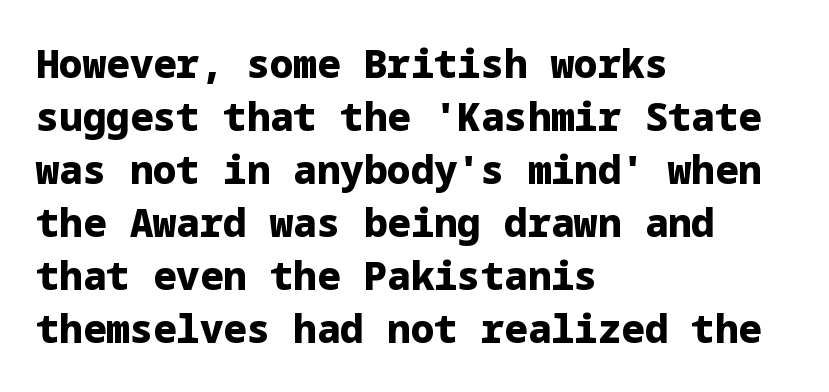
Q: Is the text bold? A: Yes.
Q: Is the text italic (slanted)? A: No, it is upright.
Q: Is the typeface a serif or a sans-serif typeface? A: Sans-serif.
Q: Is the text underlined? A: No.
Q: How is the paragraph aligned? A: Left-aligned.
Q: Is the spacing between letters normal or unusually wide? A: Normal.
Q: Is the spacing between lines tight, normal or loose? A: Normal.
Q: Width (condensed, normal, or wide)? A: Normal.
Q: Stroke contrast? A: Low.
Q: x-height? A: Medium.
